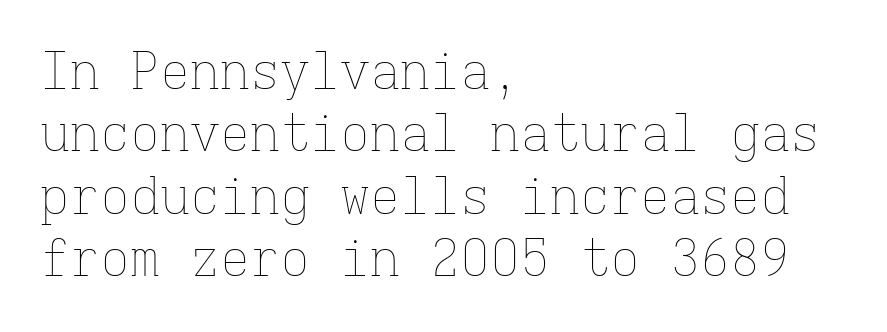
Q: Is the text bold? A: No.
Q: Is the text italic (slanted)? A: No, it is upright.
Q: Is the text underlined? A: No.
Q: How is the paragraph aligned? A: Left-aligned.
Q: Is the spacing between letters normal or unusually wide? A: Normal.
Q: Is the spacing between lines tight, normal or loose? A: Normal.
Q: Width (condensed, normal, or wide)? A: Normal.
Q: Stroke contrast? A: Low.
Q: x-height? A: Medium.
Q: Monospaced? A: Yes.
